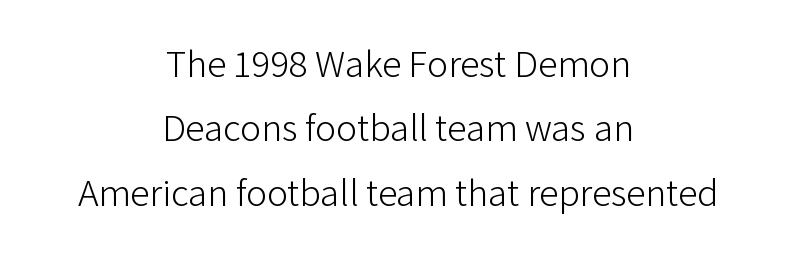
Q: Is the text bold? A: No.
Q: Is the text italic (slanted)? A: No, it is upright.
Q: Is the typeface a serif or a sans-serif typeface? A: Sans-serif.
Q: Is the text underlined? A: No.
Q: How is the paragraph aligned? A: Centered.
Q: Is the spacing between letters normal or unusually wide? A: Normal.
Q: Is the spacing between lines tight, normal or loose? A: Normal.
Q: Width (condensed, normal, or wide)? A: Normal.
Q: Stroke contrast? A: Low.
Q: x-height? A: Medium.
Q: Monospaced? A: No.
